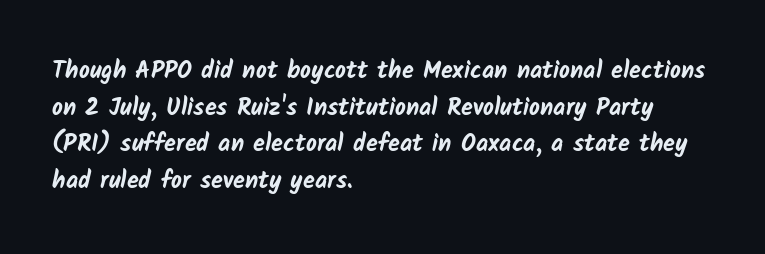
Q: Is the text bold? A: Yes.
Q: Is the text underlined? A: No.
Q: How is the paragraph aligned? A: Left-aligned.
Q: Is the spacing between letters normal or unusually wide? A: Normal.
Q: Is the spacing between lines tight, normal or loose? A: Normal.
